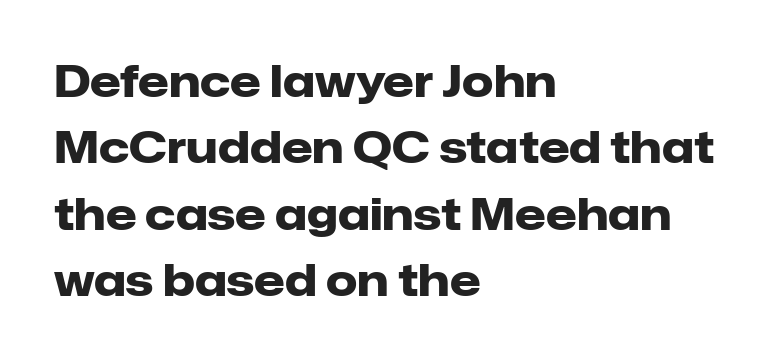
The image shows 44 px heavy sans-serif type, upright; set left-aligned, normal line spacing (1.51x), normal letter spacing, not underlined; low stroke contrast and a medium x-height.
